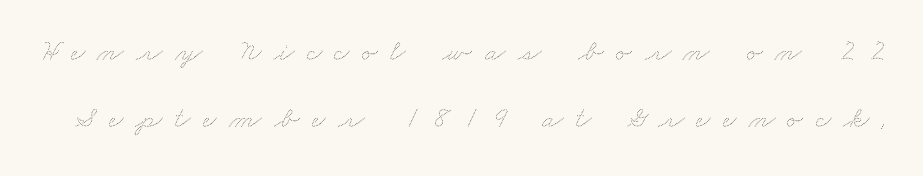
Beneath every word, the page is bare. Widely set lines give the paragraph a tall, airy silhouette. Tracking value appears strongly positive — letters spread wide. A light-to-regular cut is what we see here. Looks like regular typesetting: each glyph gets only the width it needs.
